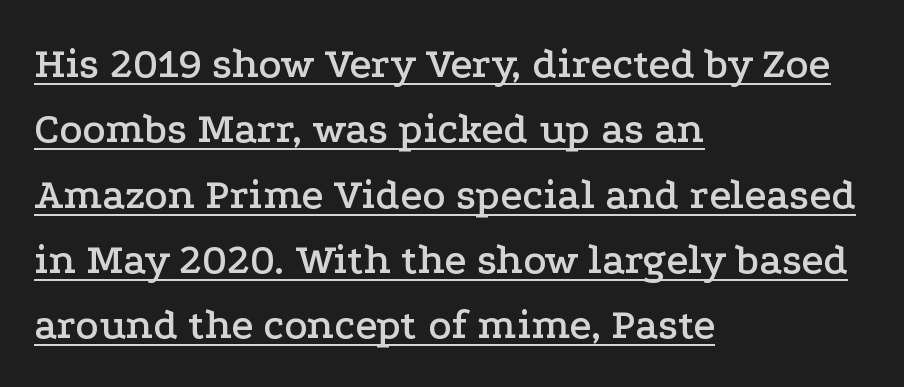
{"serif": "yes", "italic": "no", "width": "wide", "stroke_contrast": "low", "x_height": "medium", "monospaced": "no", "underline": "yes", "align": "left", "line_spacing": "normal", "line_spacing_ratio": 1.52, "letter_spacing": "normal", "letter_spacing_em": 0.0, "glyph_px": 43}
